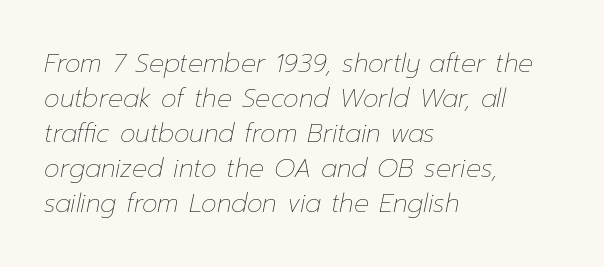
{"italic": "yes", "lean": "right", "slant_degrees": 12, "bold": "no", "underline": "no", "align": "left", "line_spacing": "normal", "line_spacing_ratio": 1.4, "letter_spacing": "normal", "letter_spacing_em": 0.0, "glyph_px": 25}
